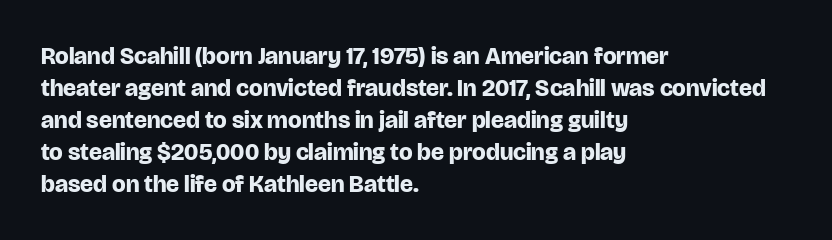
The image shows 24 px bold type, upright; set left-aligned, normal line spacing (1.33x), normal letter spacing, not underlined.
